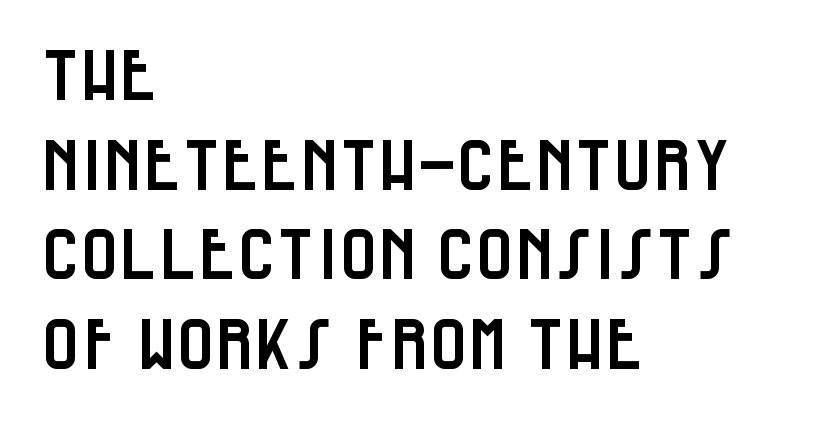
Q: Is the text italic (slanted)? A: No, it is upright.
Q: Is the typeface a serif or a sans-serif typeface? A: Sans-serif.
Q: Is the text underlined? A: No.
Q: How is the paragraph aligned? A: Left-aligned.
Q: Is the spacing between letters normal or unusually wide? A: Normal.
Q: Is the spacing between lines tight, normal or loose? A: Normal.
Q: Width (condensed, normal, or wide)? A: Condensed.
Q: Stroke contrast? A: Low.
Q: x-height? A: Large.
Q: Monospaced? A: No.
